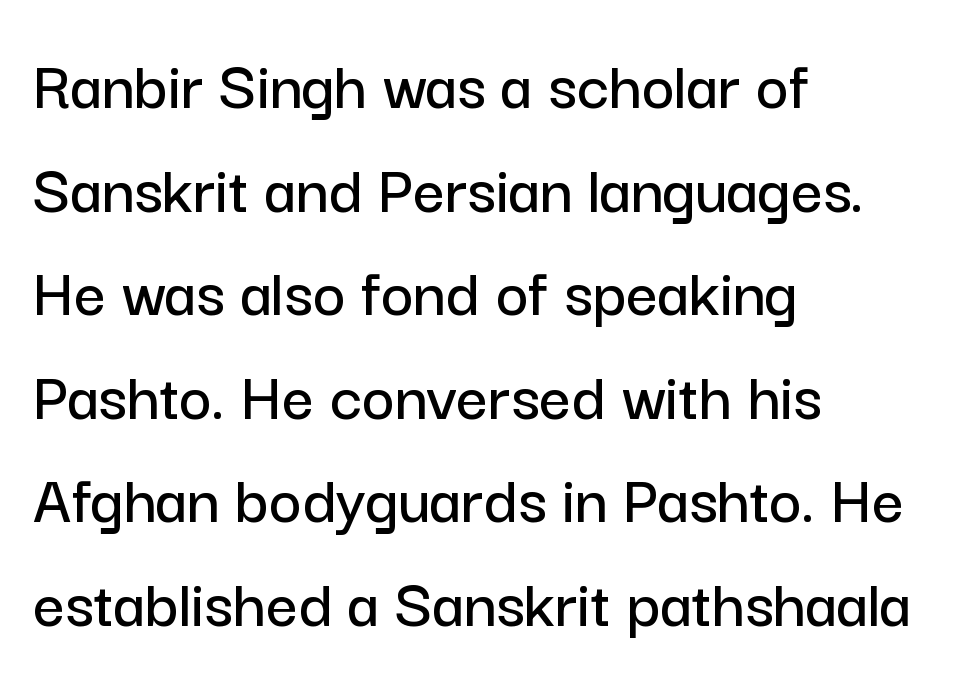
{"serif": "no", "italic": "no", "width": "normal", "stroke_contrast": "low", "x_height": "medium", "monospaced": "no", "underline": "no", "align": "left", "line_spacing": "normal", "line_spacing_ratio": 1.48, "letter_spacing": "normal", "letter_spacing_em": 0.0, "glyph_px": 70}
